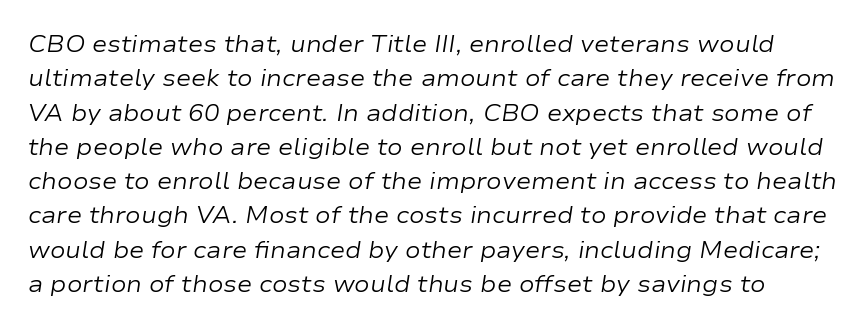
Q: Is the text bold? A: No.
Q: Is the text italic (slanted)? A: Yes, it leans right by about 9 degrees.
Q: Is the text underlined? A: No.
Q: Is the spacing between letters normal or unusually wide? A: Normal.
Q: Is the spacing between lines tight, normal or loose? A: Normal.
